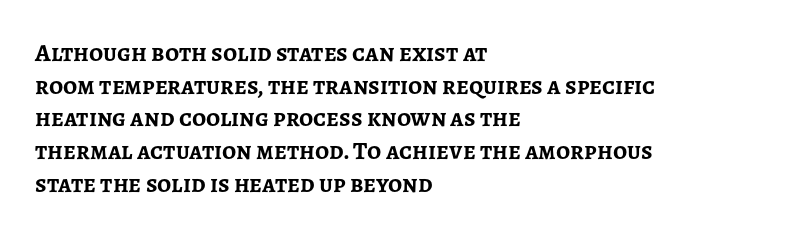
The image shows 25 px bold type, upright; set left-aligned, normal line spacing (1.31x), normal letter spacing, not underlined.
